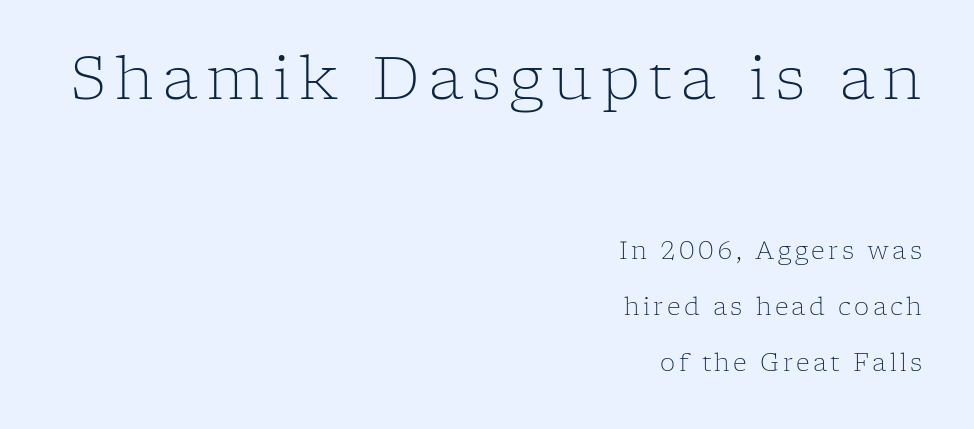
The letters carry serifs — small finishing strokes at the ends of their stems. The earlier block is typeset at a bigger size than the later block. The line-height multiplier appears high, well above default. Nope, not italic — everything's standing straight. Stems here are at most as thick as an everyday book face. Reading down the block, your eye finds every line finishing at a fixed right position.
